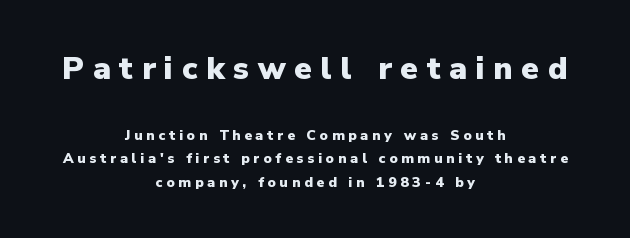
{"serif": "no", "italic": "no", "bold": "yes", "weight": "heavy", "width": "normal", "stroke_contrast": "low", "x_height": "medium", "monospaced": "no", "underline": "no", "align": "center", "line_spacing": "normal", "line_spacing_ratio": 1.67, "letter_spacing": "wide", "letter_spacing_em": 0.27, "larger_block": "first", "size_ratio": 2.29, "glyph_px": 32}
